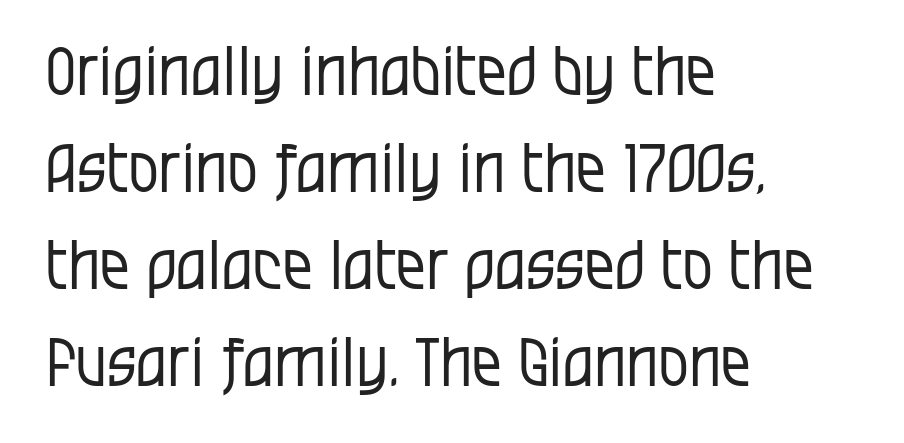
Q: Is the text bold? A: No.
Q: Is the text italic (slanted)? A: No, it is upright.
Q: Is the typeface a serif or a sans-serif typeface? A: Sans-serif.
Q: Is the text underlined? A: No.
Q: How is the paragraph aligned? A: Left-aligned.
Q: Is the spacing between letters normal or unusually wide? A: Normal.
Q: Is the spacing between lines tight, normal or loose? A: Normal.
Q: Width (condensed, normal, or wide)? A: Condensed.
Q: Stroke contrast? A: Low.
Q: x-height? A: Large.
Q: Monospaced? A: No.
